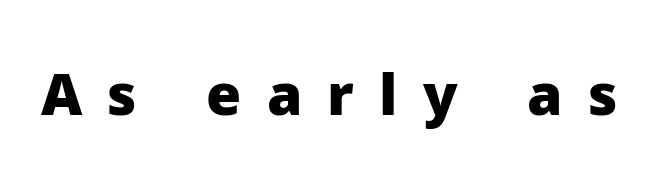
The image shows 57 px heavy sans-serif type, upright; set unusually wide letter spacing (+0.44 em), not underlined; low stroke contrast and a medium x-height.
